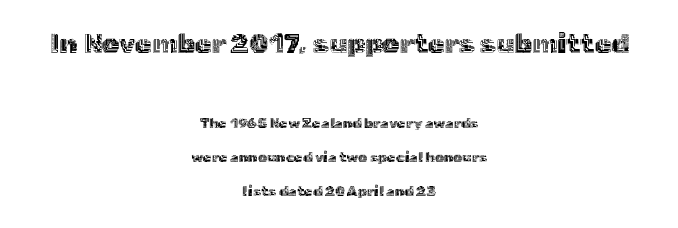
The image shows 27 px text type, upright; set centered, loose line spacing (2.43x), normal letter spacing, not underlined; the first (top) block is 1.93x larger.
